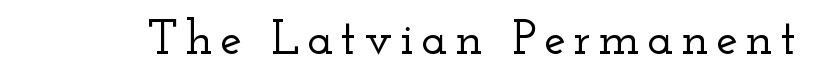
{"serif": "yes", "italic": "no", "width": "wide", "stroke_contrast": "low", "x_height": "small", "monospaced": "no", "underline": "no", "glyph_px": 49}
